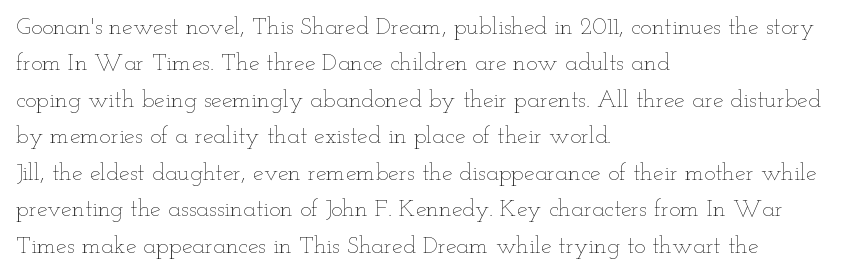
The image shows 24 px text type, upright; set left-aligned, normal line spacing (1.52x), normal letter spacing, not underlined.
